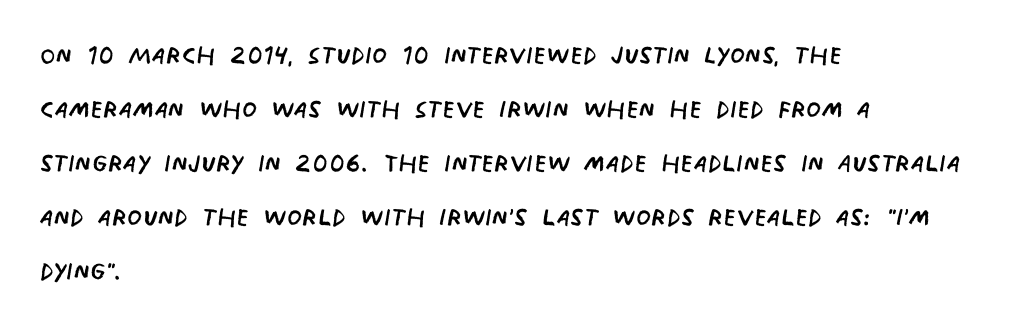
The passage shown is not underscored anywhere. Does extra space separate the letters? No, they use regular spacing. This sample has the flowing, uneven cadence of proportional lettering. Weight: regular or lighter. Look at the bottom of the vertical strokes: they stop flat, with no serifs. One-word summary of the alignment: left.
